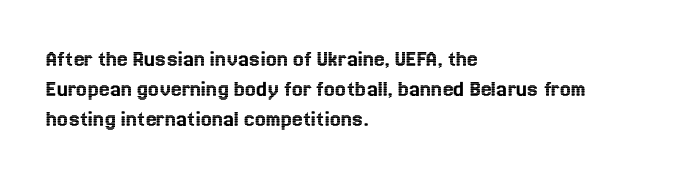
The image shows 24 px text type, upright; set left-aligned, line spacing 1.24x, normal letter spacing, not underlined.
